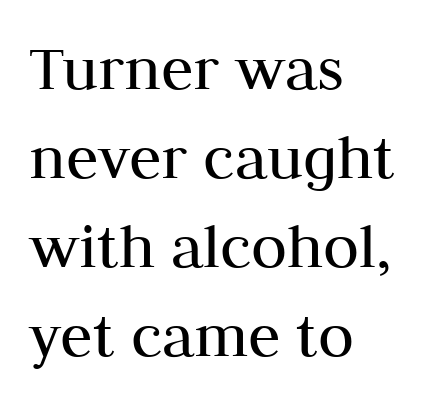
The image shows 66 px regular-weight serif type, upright; set left-aligned, normal line spacing (1.35x), normal letter spacing, not underlined; medium stroke contrast and a medium x-height.
